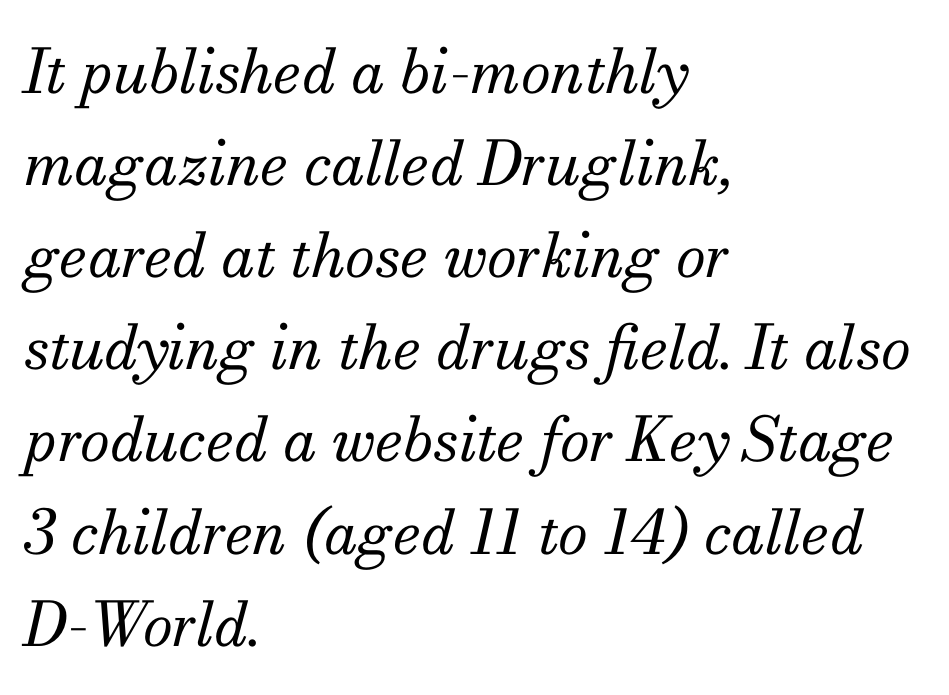
The image shows 61 px regular-weight serif type, italic (leaning right); set left-aligned, normal line spacing (1.51x), normal letter spacing, not underlined; medium stroke contrast and a small x-height.
